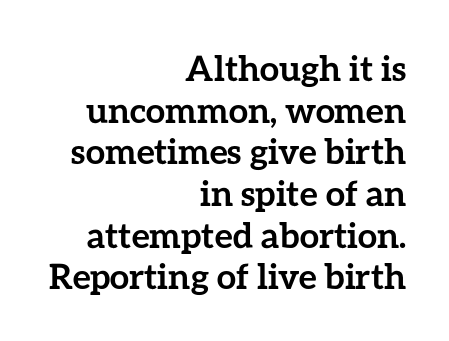
Q: Is the text bold? A: Yes.
Q: Is the text italic (slanted)? A: No, it is upright.
Q: Is the text underlined? A: No.
Q: How is the paragraph aligned? A: Right-aligned.
Q: Is the spacing between letters normal or unusually wide? A: Normal.
Q: Width (condensed, normal, or wide)? A: Normal.
Q: Stroke contrast? A: Low.
Q: x-height? A: Medium.
Q: Monospaced? A: No.
